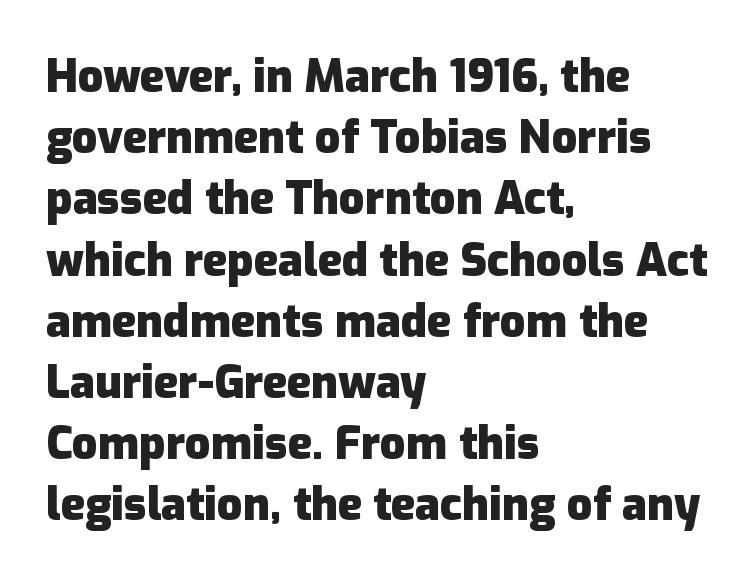
{"serif": "no", "italic": "no", "bold": "yes", "weight": "heavy", "width": "normal", "stroke_contrast": "low", "x_height": "medium", "monospaced": "no", "underline": "no", "align": "left", "line_spacing": "normal", "line_spacing_ratio": 1.36, "letter_spacing": "normal", "letter_spacing_em": 0.0, "glyph_px": 45}
